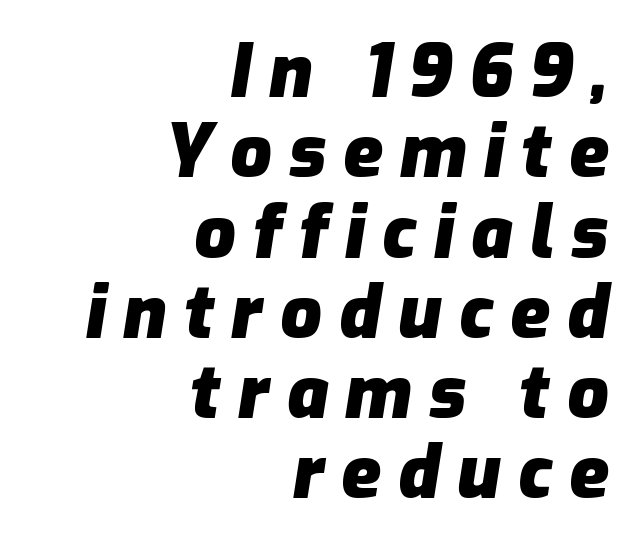
The face used here has a pronounced slope to its letters. Here the designer chose a conventional face with non-uniform glyph widths. Is the letter spacing exaggerated? Yes — the characters are pushed far apart. Emphasis by weight is at full strength: bold.
